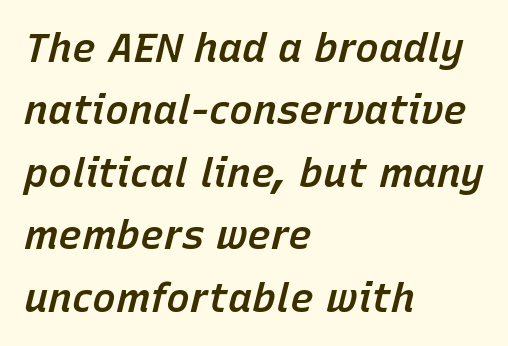
Q: Is the text bold? A: Semi-bold.
Q: Is the text italic (slanted)? A: Yes, it leans right by about 15 degrees.
Q: Is the text underlined? A: No.
Q: How is the paragraph aligned? A: Left-aligned.
Q: Is the spacing between letters normal or unusually wide? A: Normal.
Q: Is the spacing between lines tight, normal or loose? A: Normal.
Q: Width (condensed, normal, or wide)? A: Normal.
Q: Stroke contrast? A: Low.
Q: x-height? A: Medium.
Q: Monospaced? A: No.
